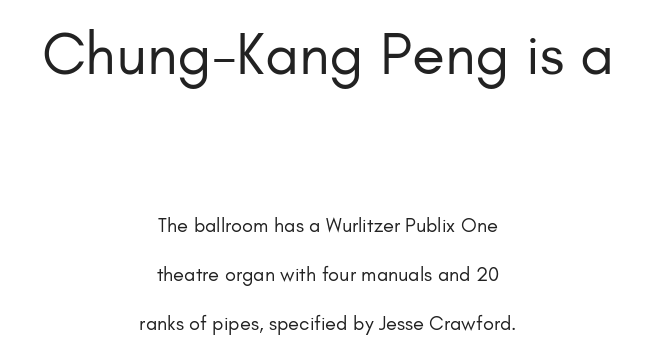
Neither beginnings nor endings align; midpoints do. This layout puts the oversized block above and the modest block below. The line-height multiplier appears high, well above default. Stem width sits at or under what a default text font uses.
